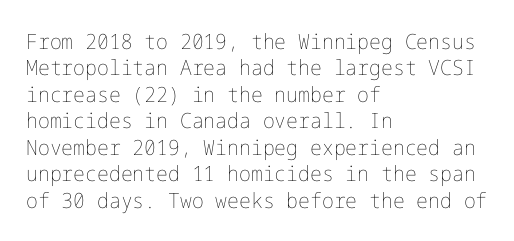
The image shows 21 px text type, upright; set left-aligned, normal line spacing (1.26x), normal letter spacing, not underlined.
